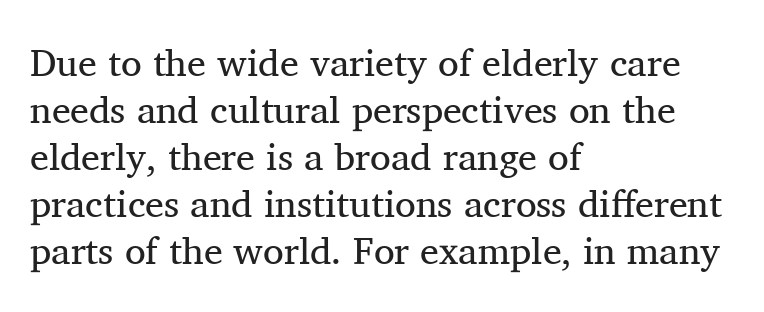
The image shows 38 px regular-weight serif type, upright; set left-aligned, line spacing 1.24x, normal letter spacing, not underlined; medium stroke contrast and a medium x-height.
